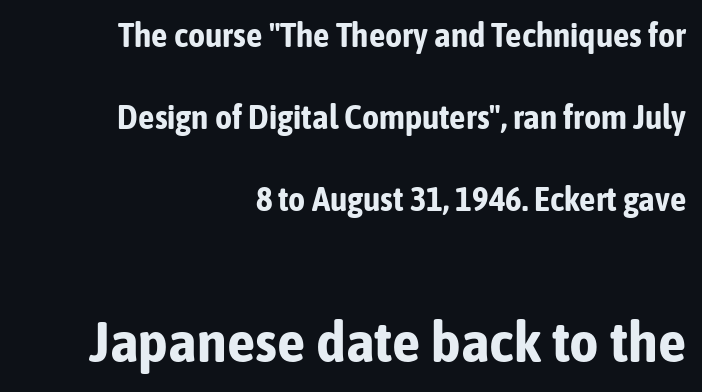
In terms of leading, this rendering errs on the spacious side. The lines are quadded right. A full-strength bold gives these letters their thick strokes. No word sits above an underline. Standard letterfit; no display-style spreading of the glyphs.
